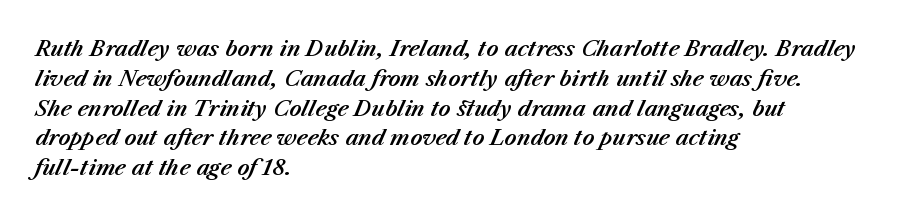
The image shows 21 px text type, italic (leaning right); set left-aligned, normal line spacing (1.42x), normal letter spacing, not underlined.
